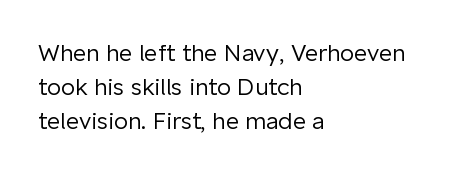
Just letters on the line, the space beneath them empty. Evenly set lines give the paragraph a standard silhouette. Heft: none added — not bold. Notice how the passage keeps a crisp vertical edge on the left only. No extra tracking has been applied to these lines. A roman cut, with each character standing at attention.
